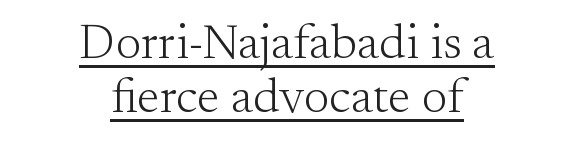
Q: Is the text bold? A: No.
Q: Is the text italic (slanted)? A: No, it is upright.
Q: Is the typeface a serif or a sans-serif typeface? A: Serif.
Q: Is the text underlined? A: Yes.
Q: How is the paragraph aligned? A: Centered.
Q: Is the spacing between letters normal or unusually wide? A: Normal.
Q: Is the spacing between lines tight, normal or loose? A: Tight.
Q: Width (condensed, normal, or wide)? A: Normal.
Q: Stroke contrast? A: Medium.
Q: x-height? A: Small.
Q: Monospaced? A: No.
